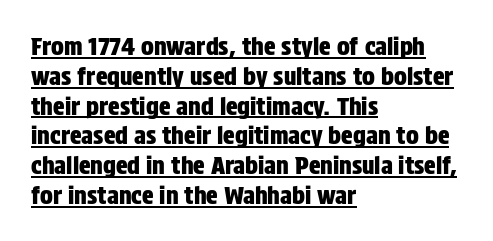
Q: Is the text italic (slanted)? A: No, it is upright.
Q: Is the text underlined? A: Yes.
Q: How is the paragraph aligned? A: Left-aligned.
Q: Is the spacing between letters normal or unusually wide? A: Normal.
